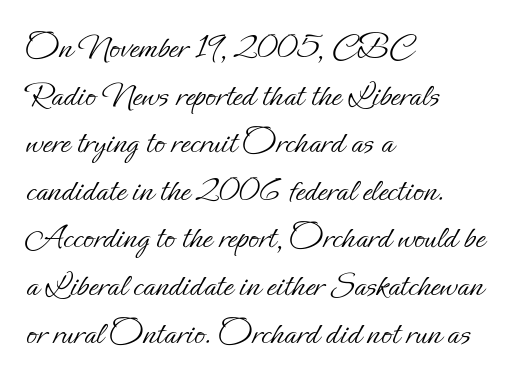
Varying glyph widths throughout — classic text-font behaviour. Caption: standard tracking, unaltered. The words here are not underlined. Notice how descenders clear the ascenders below comfortably — that's standard leading. Casual observation: everything's shoved over to the left.
